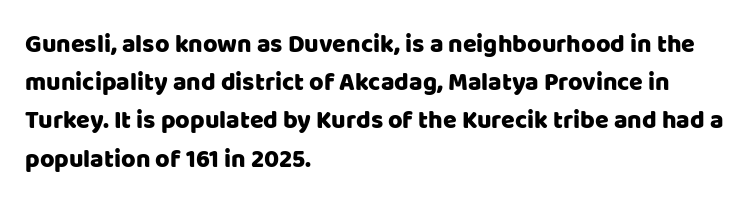
Q: Is the text italic (slanted)? A: No, it is upright.
Q: Is the text underlined? A: No.
Q: How is the paragraph aligned? A: Left-aligned.
Q: Is the spacing between letters normal or unusually wide? A: Normal.
Q: Is the spacing between lines tight, normal or loose? A: Normal.
